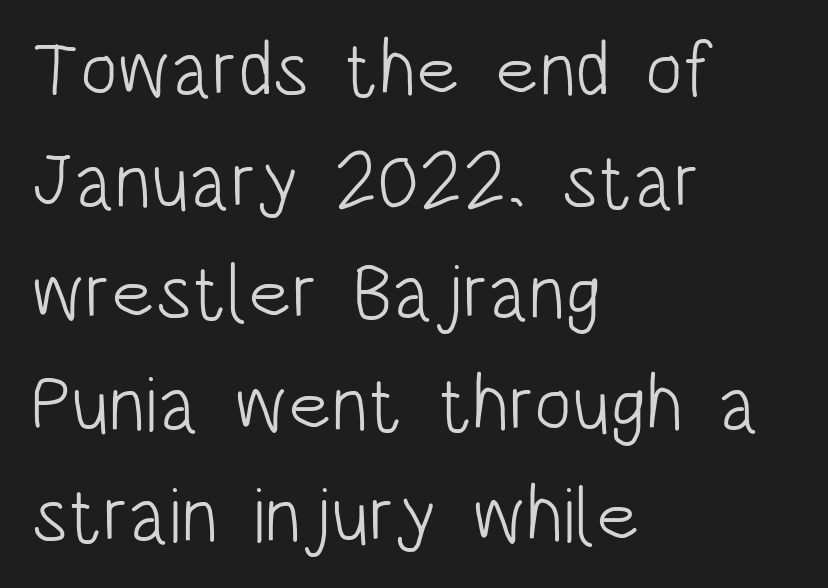
{"serif": "no", "italic": "no", "bold": "no", "weight": "light", "width": "condensed", "stroke_contrast": "low", "x_height": "large", "monospaced": "no", "underline": "no", "align": "left", "line_spacing": "normal", "line_spacing_ratio": 1.43, "letter_spacing": "normal", "letter_spacing_em": 0.0, "glyph_px": 78}
